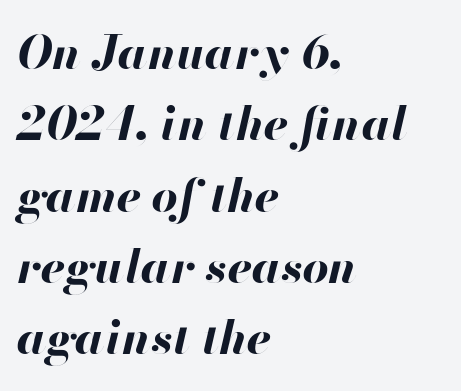
Q: Is the text bold? A: Yes.
Q: Is the text italic (slanted)? A: Yes, it leans right by about 13 degrees.
Q: Is the text underlined? A: No.
Q: How is the paragraph aligned? A: Left-aligned.
Q: Is the spacing between letters normal or unusually wide? A: Normal.
Q: Is the spacing between lines tight, normal or loose? A: Normal.
Q: Width (condensed, normal, or wide)? A: Normal.
Q: Stroke contrast? A: High.
Q: x-height? A: Small.
Q: Monospaced? A: No.
